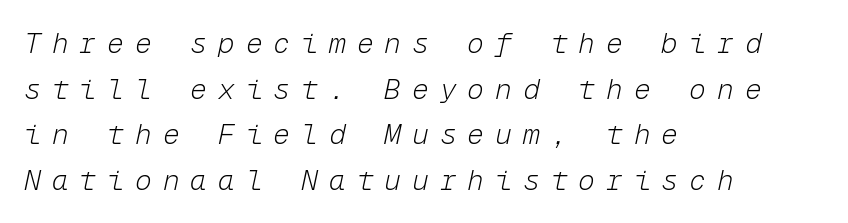
The image shows 28 px light type, italic (leaning right), monospaced; set left-aligned, normal line spacing (1.63x), unusually wide letter spacing (+0.39 em), not underlined; low stroke contrast and a medium x-height.
